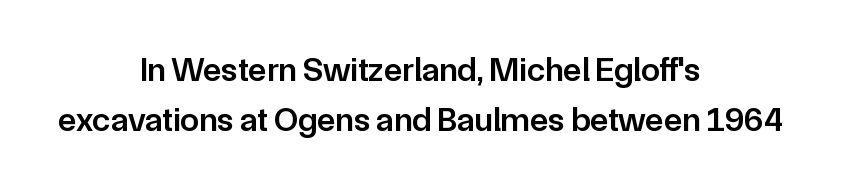
The words here are not underlined. Does extra space separate the letters? No, they use regular spacing. How would I describe the line gaps? Plain and ordinary. The paragraph has two soft edges and a firm central axis. A bit beefed up — I'd call it semibold rather than bold.
